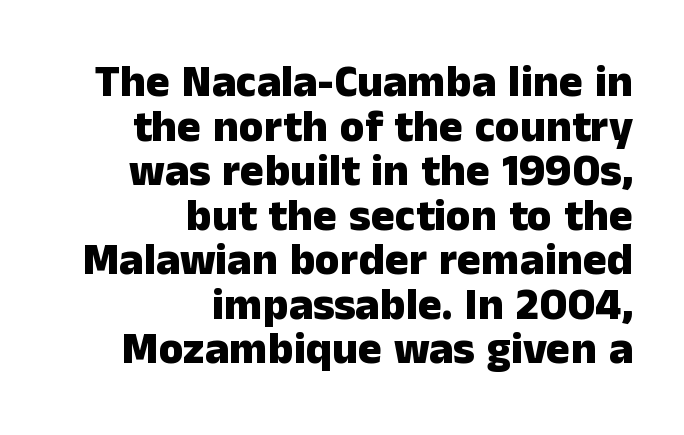
{"serif": "no", "italic": "no", "bold": "yes", "weight": "heavy", "width": "normal", "stroke_contrast": "low", "x_height": "medium", "monospaced": "no", "underline": "no", "align": "right", "line_spacing": "tight", "line_spacing_ratio": 0.99, "letter_spacing": "normal", "letter_spacing_em": 0.0, "glyph_px": 45}
